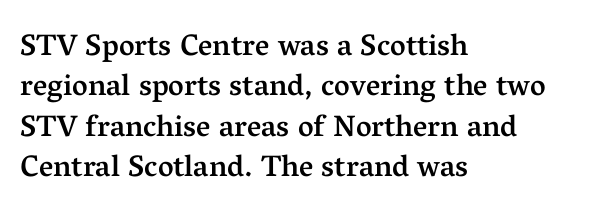
{"serif": "yes", "italic": "no", "bold": "semi", "weight": "semibold", "width": "normal", "stroke_contrast": "medium", "x_height": "medium", "monospaced": "no", "underline": "no", "align": "left", "line_spacing": "normal", "line_spacing_ratio": 1.35, "letter_spacing": "normal", "letter_spacing_em": 0.0, "glyph_px": 30}
